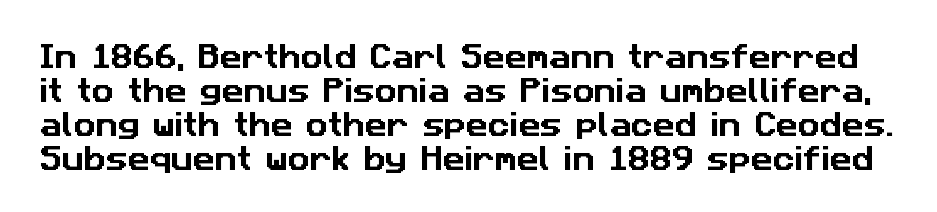
The image shows 27 px text type; set normal line spacing (1.26x), normal letter spacing, not underlined.
